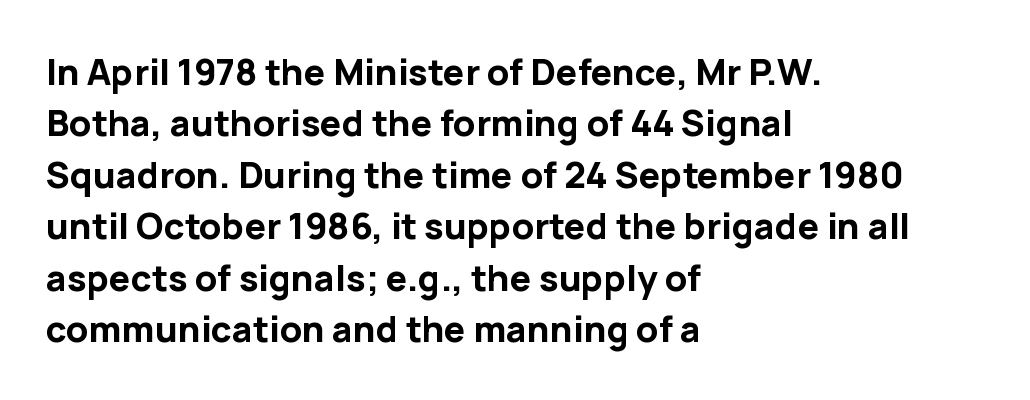
Words appear dense and cohesive because spacing is normal. This sample has the flowing, uneven cadence of proportional lettering. Underline: absent. The text was rendered using a sans face with plain stroke endings. Honestly, the row spacing looks completely unremarkable. Is there any slant? The stems are plumb.
